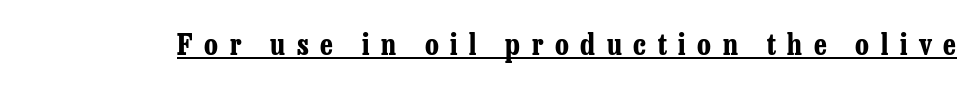
Think of a printed novel: that variable character pitch is what you see here. Regarding serifs, this sample has them. The letters are bold, with thick, heavy strokes. Beneath each row of characters lies a ruled line. These lines have a slow, spaced-out rhythm from letter to letter.
